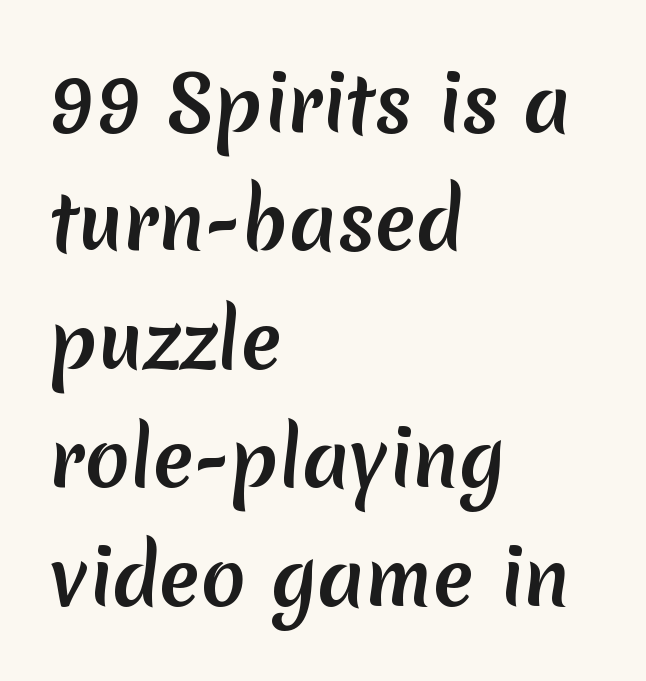
The image shows 75 px sans-serif type; set left-aligned, normal line spacing (1.58x), normal letter spacing, not underlined; medium stroke contrast and a medium x-height.
